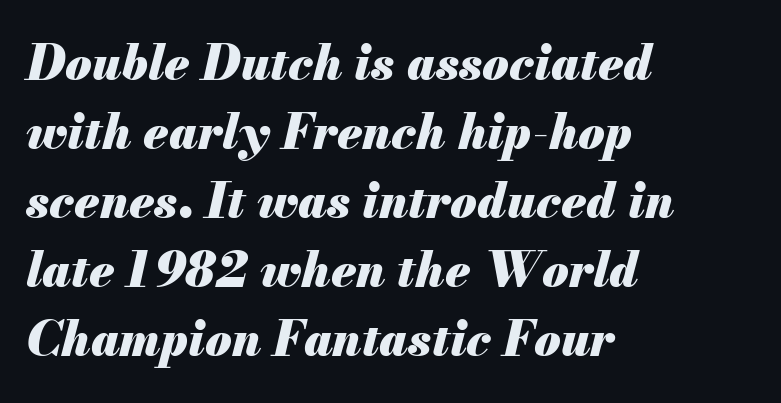
Q: Is the text bold? A: Yes.
Q: Is the text italic (slanted)? A: Yes, it leans right by about 13 degrees.
Q: Is the text underlined? A: No.
Q: How is the paragraph aligned? A: Left-aligned.
Q: Is the spacing between letters normal or unusually wide? A: Normal.
Q: Is the spacing between lines tight, normal or loose? A: Normal.
Q: Width (condensed, normal, or wide)? A: Normal.
Q: Stroke contrast? A: Medium.
Q: x-height? A: Small.
Q: Monospaced? A: No.
